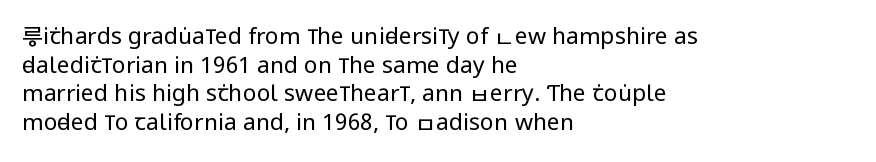
Q: Is the text bold? A: No.
Q: Is the text italic (slanted)? A: No, it is upright.
Q: Is the text underlined? A: No.
Q: How is the paragraph aligned? A: Left-aligned.
Q: Is the spacing between letters normal or unusually wide? A: Normal.
